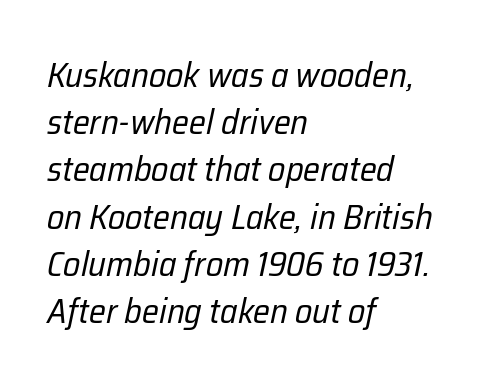
Q: Is the text bold? A: No.
Q: Is the text italic (slanted)? A: Yes, it leans right by about 12 degrees.
Q: Is the text underlined? A: No.
Q: How is the paragraph aligned? A: Left-aligned.
Q: Is the spacing between letters normal or unusually wide? A: Normal.
Q: Is the spacing between lines tight, normal or loose? A: Normal.
Q: Width (condensed, normal, or wide)? A: Condensed.
Q: Stroke contrast? A: Low.
Q: x-height? A: Medium.
Q: Monospaced? A: No.
